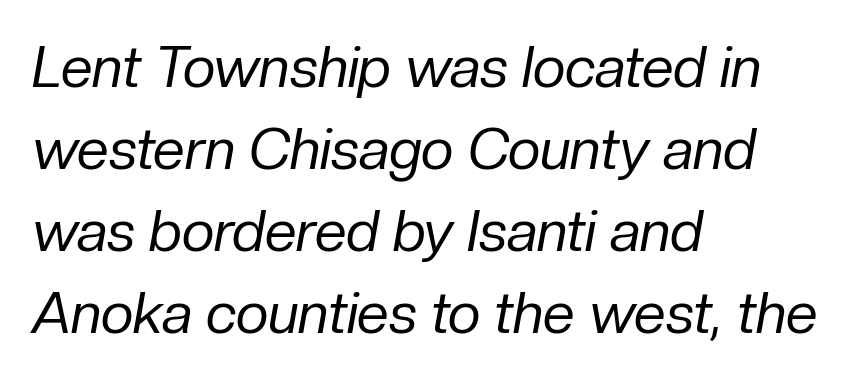
{"italic": "yes", "lean": "right", "slant_degrees": 10, "bold": "no", "weight": "regular", "width": "normal", "stroke_contrast": "low", "x_height": "medium", "monospaced": "no", "underline": "no", "align": "left", "line_spacing": "normal", "line_spacing_ratio": 1.44, "letter_spacing": "normal", "letter_spacing_em": 0.0, "glyph_px": 57}
